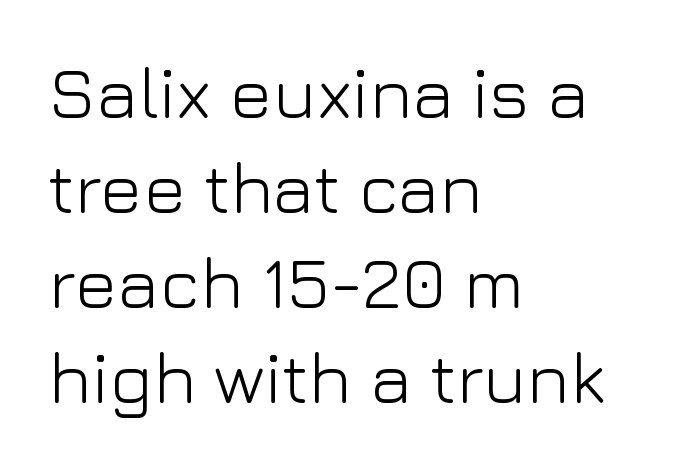
You could not count columns in this text — the font is proportionally spaced. Is this a sans? Yes — the strokes have no serifs. Nothing heavy about these letters — not bold at all. The rendering keeps characters at their native spacing.
